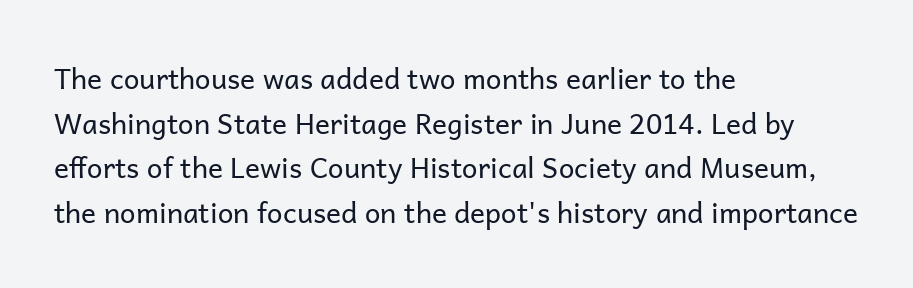
Reading down the column, the eye jumps a familiar distance to each next line. The setting favours the left margin, as ordinary paragraphs usually do. No italicization has been applied; the sample stays upright. Underlining? Definitely not there.
